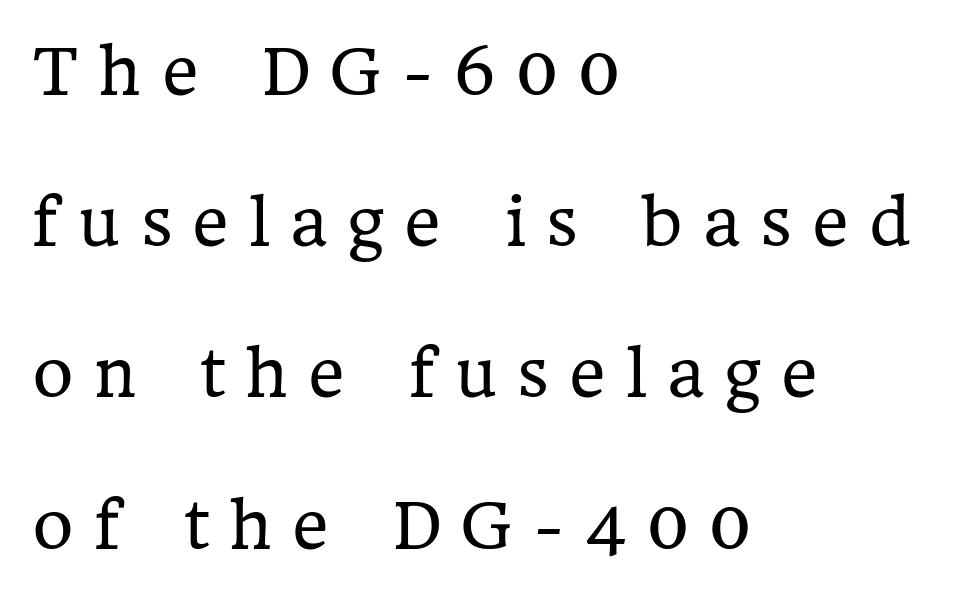
Q: Is the text bold? A: No.
Q: Is the text italic (slanted)? A: No, it is upright.
Q: Is the typeface a serif or a sans-serif typeface? A: Serif.
Q: Is the text underlined? A: No.
Q: How is the paragraph aligned? A: Left-aligned.
Q: Is the spacing between letters normal or unusually wide? A: Unusually wide.
Q: Is the spacing between lines tight, normal or loose? A: Loose.
Q: Width (condensed, normal, or wide)? A: Normal.
Q: Stroke contrast? A: Low.
Q: x-height? A: Medium.
Q: Monospaced? A: No.
